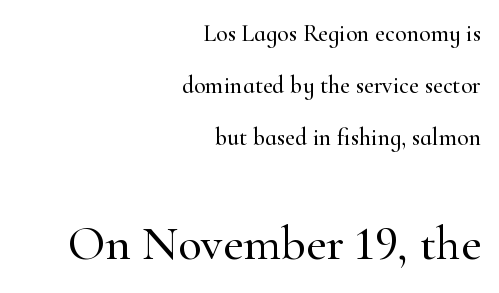
Note the varied advance widths — an 'i' is clearly narrower than an 'm'. The ragged edge is on the left, which tells us the setting is flush right. Quick note: not italic, upright. Type style note: has serifs. Rows of type keep a wide berth in the vertical direction.
